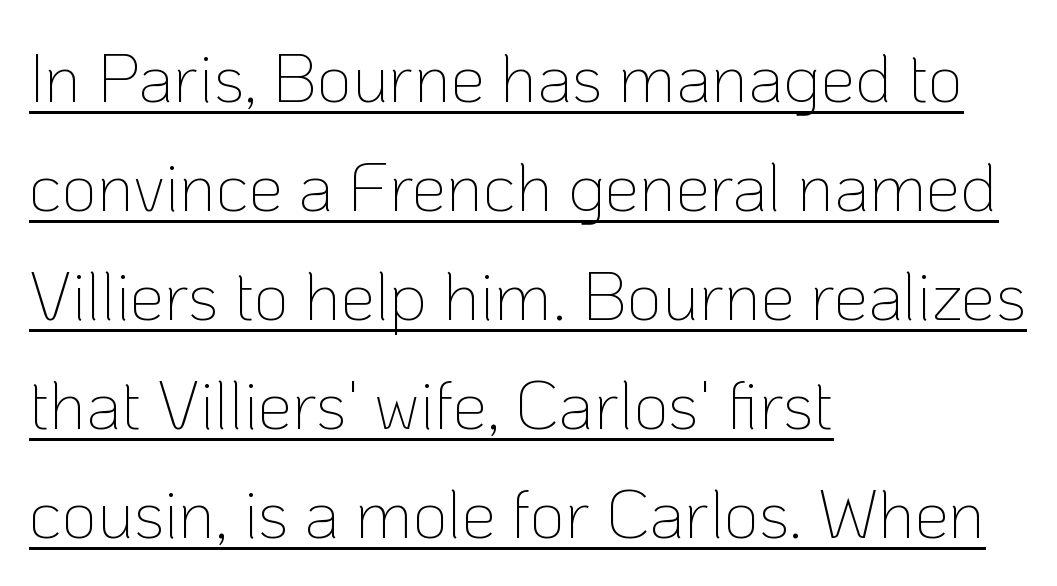
Q: Is the text bold? A: No.
Q: Is the text italic (slanted)? A: No, it is upright.
Q: Is the typeface a serif or a sans-serif typeface? A: Sans-serif.
Q: Is the text underlined? A: Yes.
Q: How is the paragraph aligned? A: Left-aligned.
Q: Is the spacing between letters normal or unusually wide? A: Normal.
Q: Is the spacing between lines tight, normal or loose? A: Normal.
Q: Width (condensed, normal, or wide)? A: Normal.
Q: Stroke contrast? A: Low.
Q: x-height? A: Medium.
Q: Monospaced? A: No.
